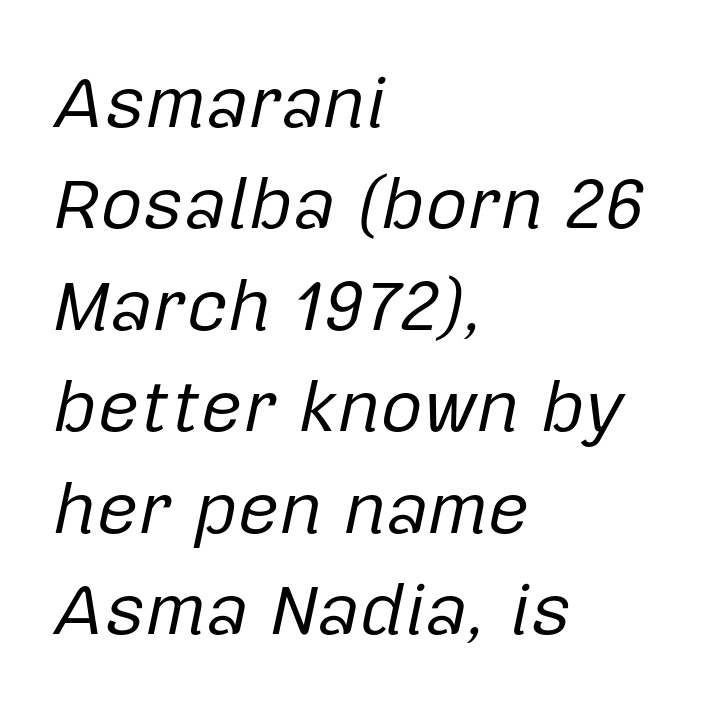
{"italic": "yes", "lean": "right", "slant_degrees": 12, "bold": "no", "weight": "regular", "width": "normal", "stroke_contrast": "low", "x_height": "medium", "monospaced": "no", "underline": "no", "align": "left", "line_spacing": "normal", "line_spacing_ratio": 1.39, "letter_spacing": "normal", "letter_spacing_em": 0.0, "glyph_px": 73}
